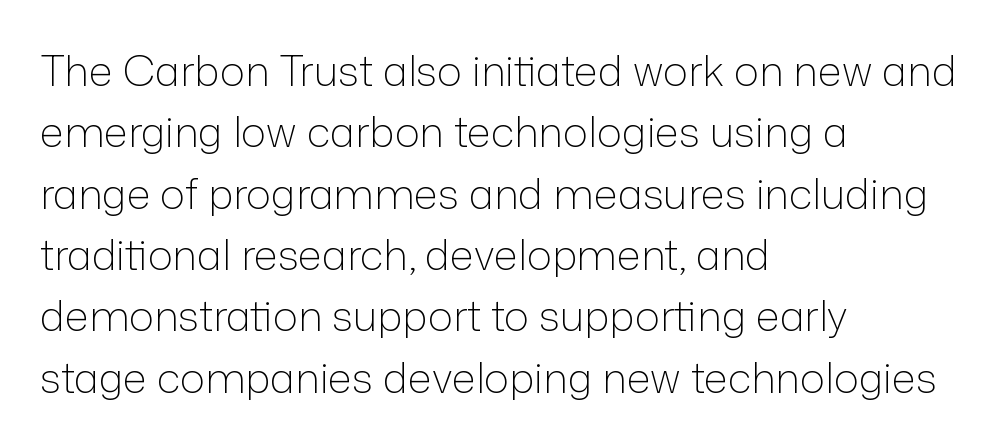
Q: Is the text bold? A: No.
Q: Is the text italic (slanted)? A: No, it is upright.
Q: Is the typeface a serif or a sans-serif typeface? A: Sans-serif.
Q: Is the text underlined? A: No.
Q: How is the paragraph aligned? A: Left-aligned.
Q: Is the spacing between letters normal or unusually wide? A: Normal.
Q: Is the spacing between lines tight, normal or loose? A: Normal.
Q: Width (condensed, normal, or wide)? A: Normal.
Q: Stroke contrast? A: Low.
Q: x-height? A: Medium.
Q: Monospaced? A: No.
